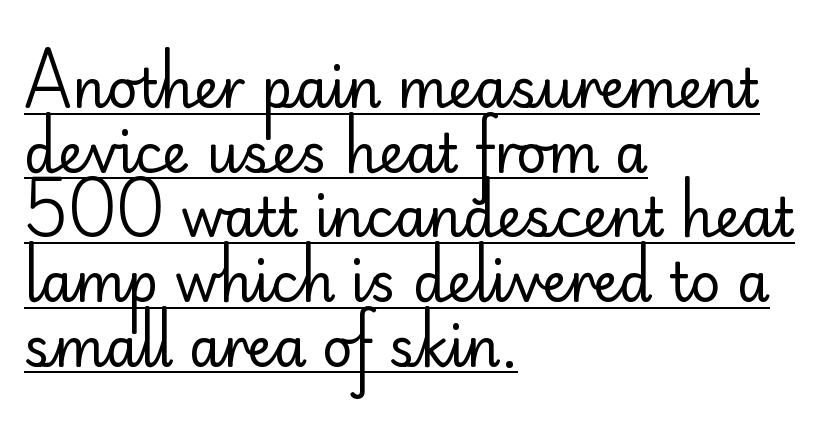
Serif or sans? Sans — the stroke terminals are bare. The paragraph shown leans on its left margin. Honestly, the letter spacing is just normal — you wouldn't notice it. Weight class: somewhere from thin through regular.
